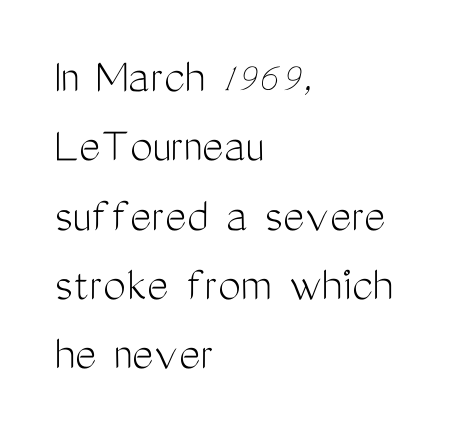
{"serif": "no", "italic": "no", "bold": "no", "weight": "light", "width": "condensed", "stroke_contrast": "medium", "x_height": "medium", "monospaced": "no", "underline": "no", "align": "left", "line_spacing": "normal", "line_spacing_ratio": 1.36, "letter_spacing": "normal", "letter_spacing_em": 0.0, "glyph_px": 51}
